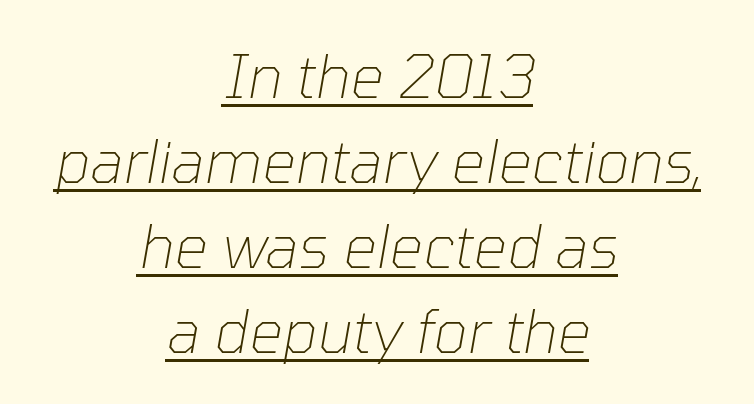
The image shows 59 px thin type, italic (leaning right); set centered, normal line spacing (1.44x), normal letter spacing, underlined; low stroke contrast and a medium x-height.
